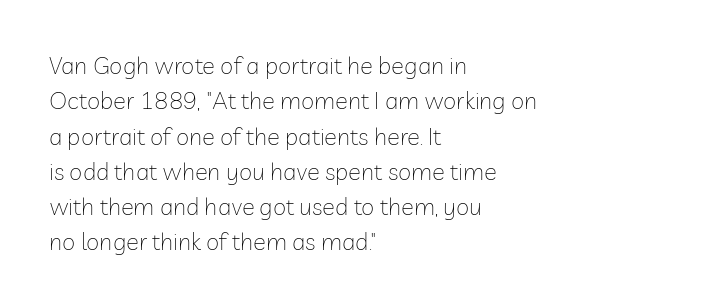
Q: Is the text bold? A: No.
Q: Is the text italic (slanted)? A: No, it is upright.
Q: Is the text underlined? A: No.
Q: How is the paragraph aligned? A: Left-aligned.
Q: Is the spacing between letters normal or unusually wide? A: Normal.
Q: Is the spacing between lines tight, normal or loose? A: Normal.
